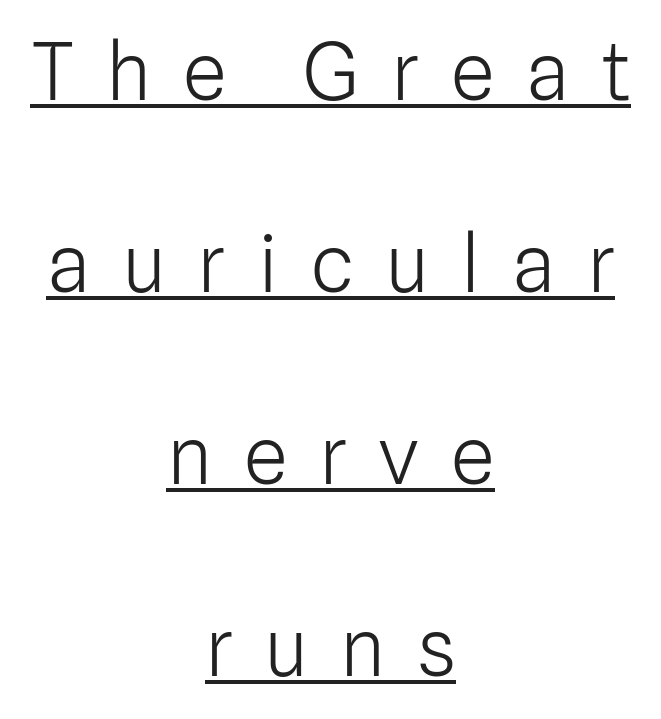
Q: Is the text bold? A: No.
Q: Is the text italic (slanted)? A: No, it is upright.
Q: Is the typeface a serif or a sans-serif typeface? A: Sans-serif.
Q: Is the text underlined? A: Yes.
Q: How is the paragraph aligned? A: Centered.
Q: Is the spacing between letters normal or unusually wide? A: Unusually wide.
Q: Is the spacing between lines tight, normal or loose? A: Loose.
Q: Width (condensed, normal, or wide)? A: Normal.
Q: Stroke contrast? A: Low.
Q: x-height? A: Medium.
Q: Monospaced? A: No.
